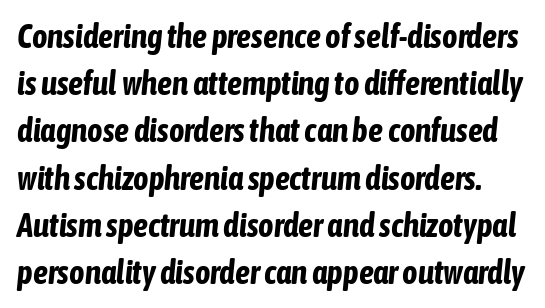
{"italic": "yes", "lean": "right", "slant_degrees": 6, "bold": "yes", "weight": "bold", "width": "condensed", "stroke_contrast": "low", "x_height": "medium", "monospaced": "no", "underline": "no", "line_spacing": "normal", "line_spacing_ratio": 1.43, "letter_spacing": "normal", "letter_spacing_em": 0.0, "glyph_px": 33}
